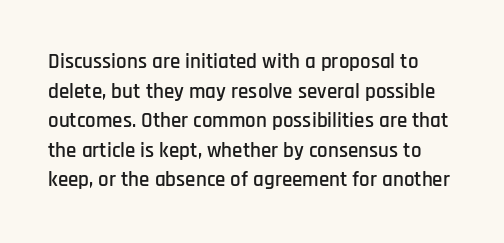
{"italic": "no", "underline": "no", "line_spacing": "normal", "line_spacing_ratio": 1.41, "letter_spacing": "normal", "letter_spacing_em": 0.0, "glyph_px": 21}
